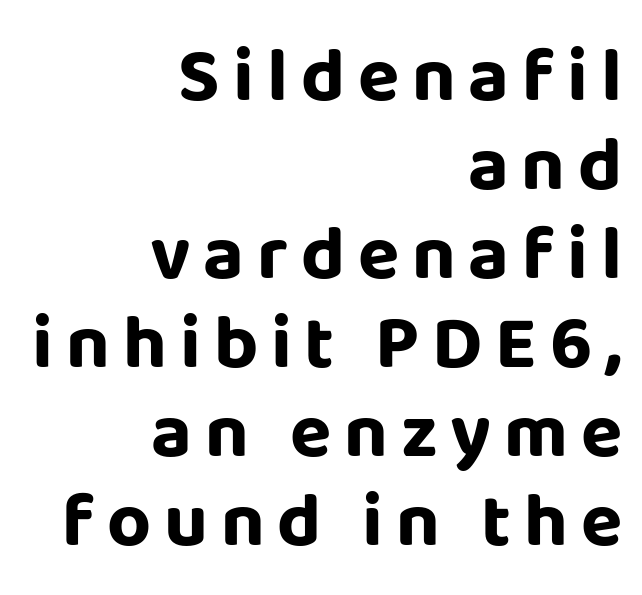
Character widths vary here, with narrow letters taking less room than wide ones. You can tell it's not italic because the verticals are truly vertical. Nope, no serifs anywhere on these letters. The area under the type is left untouched. Where is the straight margin? On the right.
